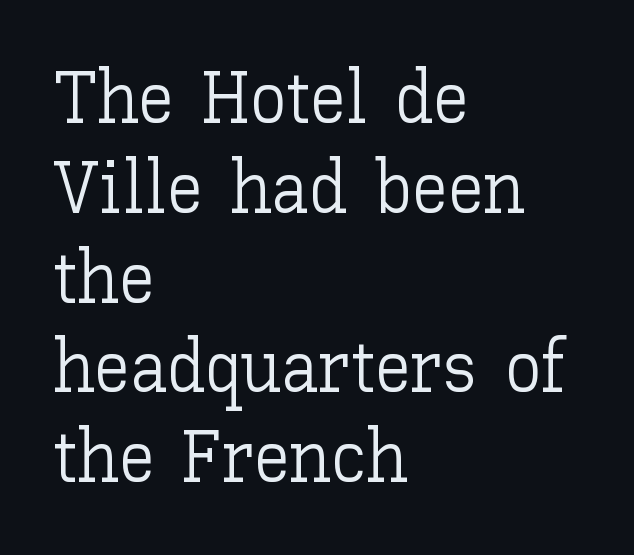
Q: Is the text bold? A: No.
Q: Is the text italic (slanted)? A: No, it is upright.
Q: Is the text underlined? A: No.
Q: How is the paragraph aligned? A: Left-aligned.
Q: Is the spacing between letters normal or unusually wide? A: Normal.
Q: Width (condensed, normal, or wide)? A: Normal.
Q: Stroke contrast? A: Low.
Q: x-height? A: Medium.
Q: Monospaced? A: No.
